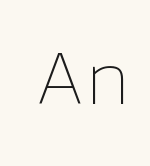
Q: Is the text bold? A: No.
Q: Is the text italic (slanted)? A: No, it is upright.
Q: Is the text underlined? A: No.
Q: Is the spacing between letters normal or unusually wide? A: Normal.
Q: Width (condensed, normal, or wide)? A: Normal.
Q: Stroke contrast? A: Low.
Q: x-height? A: Medium.
Q: Monospaced? A: No.
